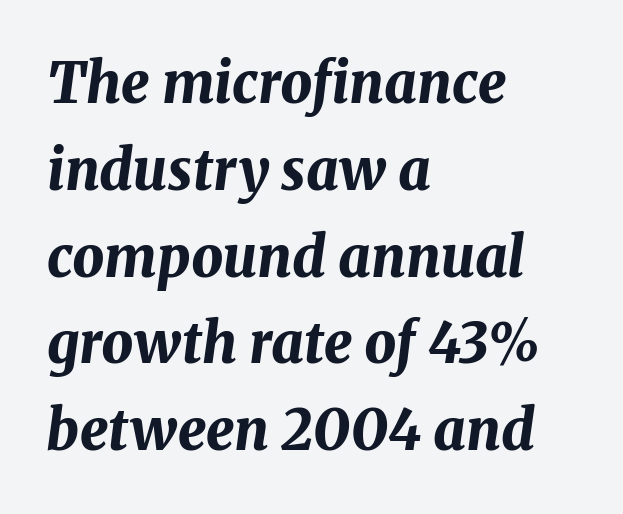
Q: Is the text bold? A: Yes.
Q: Is the text italic (slanted)? A: Yes, it leans right by about 8 degrees.
Q: Is the text underlined? A: No.
Q: How is the paragraph aligned? A: Left-aligned.
Q: Is the spacing between letters normal or unusually wide? A: Normal.
Q: Is the spacing between lines tight, normal or loose? A: Normal.
Q: Width (condensed, normal, or wide)? A: Normal.
Q: Stroke contrast? A: Medium.
Q: x-height? A: Medium.
Q: Monospaced? A: No.
